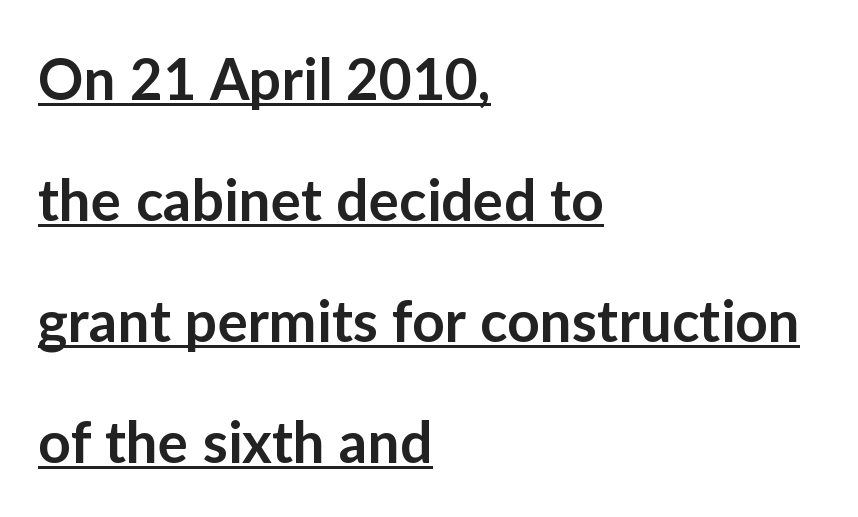
The letters advance in unequal steps, a hallmark of proportional type. The letterforms sit shoulder to shoulder at normal distance. Layout note: lines flush left. As a designer I'd log this as weight 600, semibold. Descenders here cross a horizontal rule under the line. Designer's note — italics off, roman on.
